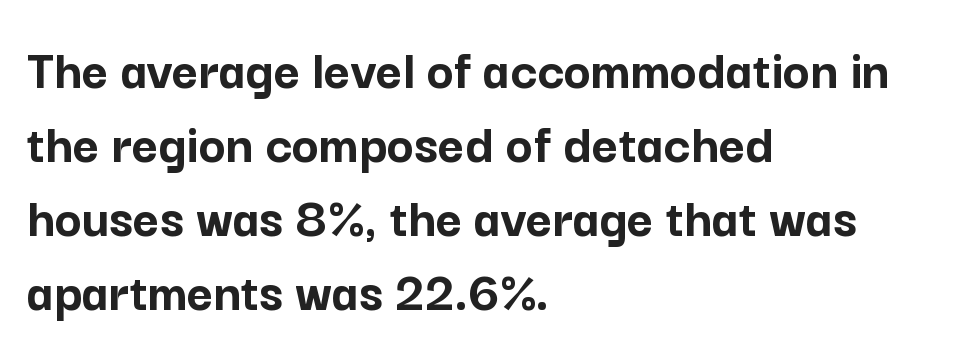
Q: Is the text bold? A: Yes.
Q: Is the text italic (slanted)? A: No, it is upright.
Q: Is the typeface a serif or a sans-serif typeface? A: Sans-serif.
Q: Is the text underlined? A: No.
Q: How is the paragraph aligned? A: Left-aligned.
Q: Is the spacing between letters normal or unusually wide? A: Normal.
Q: Is the spacing between lines tight, normal or loose? A: Normal.
Q: Width (condensed, normal, or wide)? A: Normal.
Q: Stroke contrast? A: Low.
Q: x-height? A: Medium.
Q: Monospaced? A: No.
